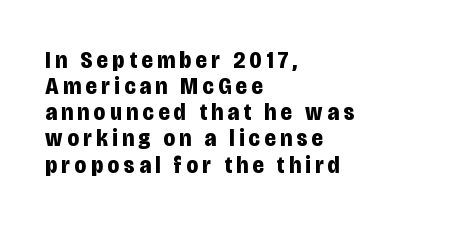
Q: Is the text bold? A: Yes.
Q: Is the text italic (slanted)? A: No, it is upright.
Q: Is the text underlined? A: No.
Q: How is the paragraph aligned? A: Left-aligned.
Q: Is the spacing between lines tight, normal or loose? A: Tight.
